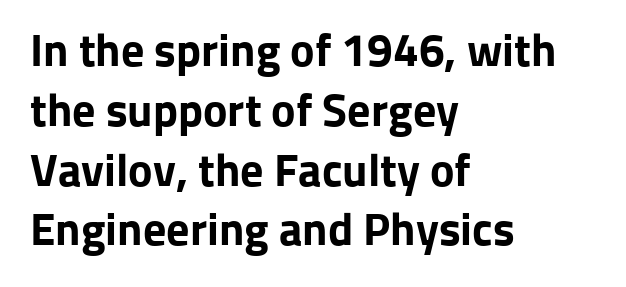
Is the letter spacing exaggerated? No — it looks like the ordinary default. Reading down the block, your eye returns to a fixed left position each line. Proportional: the letters do not fall into vertical columns. A typesetter would call this leading conventional body-copy spacing. The characters display no serif detailing; their extremities are plain.
